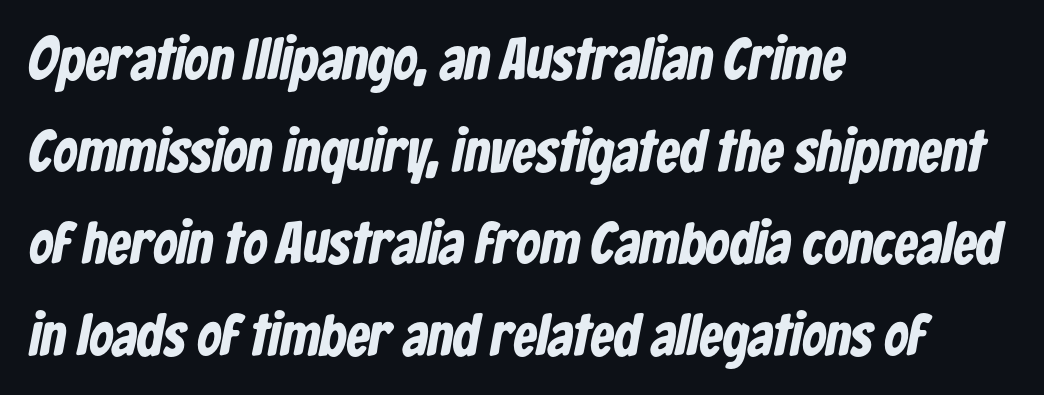
Q: Is the text bold? A: Yes.
Q: Is the typeface a serif or a sans-serif typeface? A: Sans-serif.
Q: Is the text underlined? A: No.
Q: How is the paragraph aligned? A: Left-aligned.
Q: Is the spacing between letters normal or unusually wide? A: Normal.
Q: Is the spacing between lines tight, normal or loose? A: Normal.
Q: Width (condensed, normal, or wide)? A: Condensed.
Q: Stroke contrast? A: Low.
Q: x-height? A: Medium.
Q: Monospaced? A: No.
